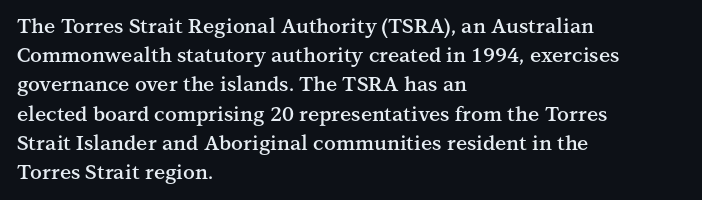
Q: Is the text bold? A: Semi-bold.
Q: Is the text italic (slanted)? A: No, it is upright.
Q: Is the text underlined? A: No.
Q: How is the paragraph aligned? A: Left-aligned.
Q: Is the spacing between letters normal or unusually wide? A: Normal.
Q: Is the spacing between lines tight, normal or loose? A: Normal.
